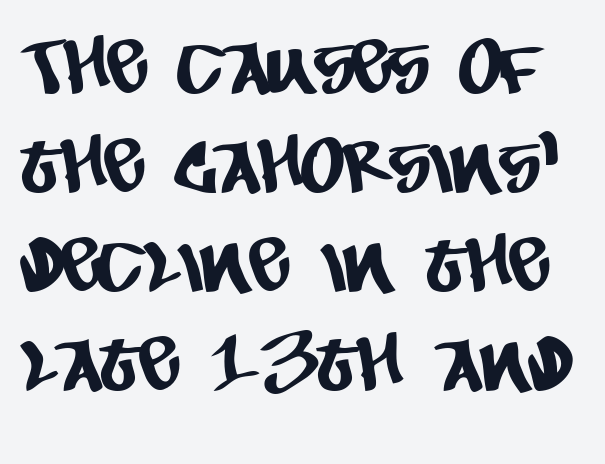
{"serif": "no", "width": "condensed", "stroke_contrast": "low", "x_height": "large", "monospaced": "no", "underline": "no", "line_spacing": "normal", "line_spacing_ratio": 1.32, "letter_spacing": "normal", "letter_spacing_em": 0.0, "glyph_px": 75}
